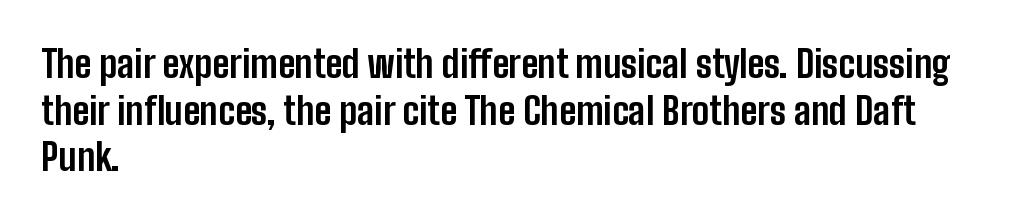
Tall strokes in this sample are plumb rather than angled. The characters look thick and weighty, a clear bold. Is this a fixed-width face? No — the glyphs have proportional, varying widths. Does the leading feel generous? No, just average.
